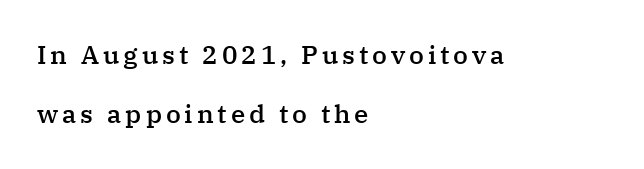
Q: Is the text bold? A: Semi-bold.
Q: Is the text italic (slanted)? A: No, it is upright.
Q: Is the text underlined? A: No.
Q: How is the paragraph aligned? A: Left-aligned.
Q: Is the spacing between lines tight, normal or loose? A: Loose.
